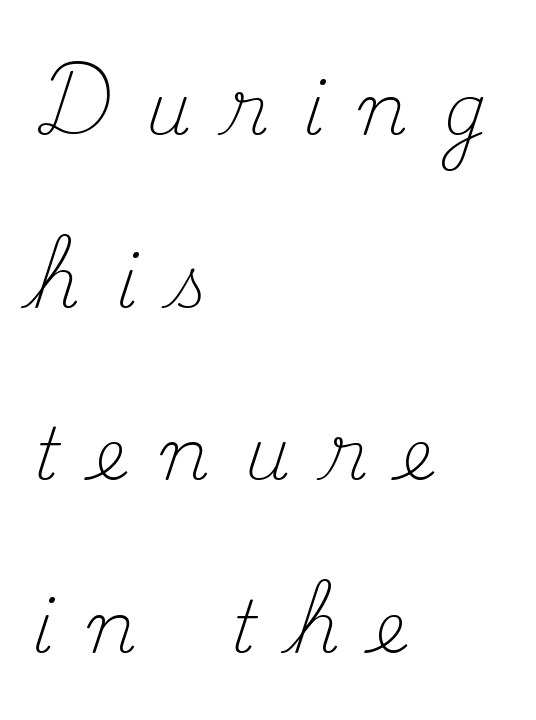
Old-style or modern, the face here clearly has serifs. A typesetter would call this leading open, well beyond the default. The zone under the glyphs is completely vacant. These lines are rendered in a variable-pitch font.
